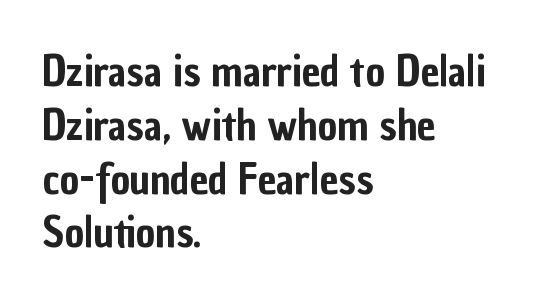
Serifs: no, the terminals of the letterforms are clean. Each letter keeps its own natural width here, so spacing adapts to shape. Horizontal bands of white between lines are of average thickness. Nope, not italic — everything's standing straight. Horizontal alignment here is leftward, the default for most running prose.
